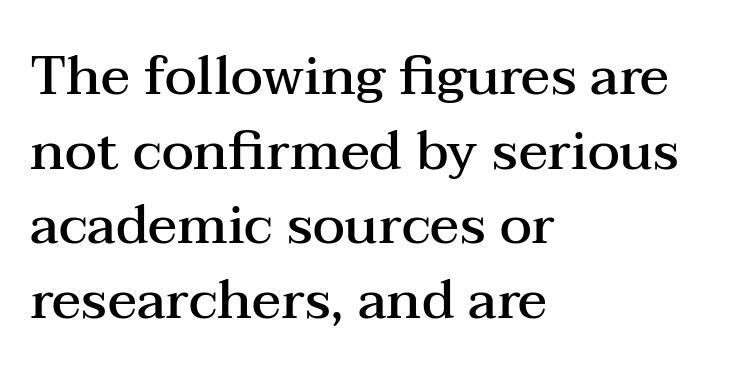
This sample is left-justified, so line endings fall wherever the words run out. This is the in-between weight designers call semibold or demi. Characters remain perfectly vertical along every line. A typesetter would label this face a serif. The specimen omits any rule beneath the text block's lines. Honestly, the row spacing looks completely unremarkable.
